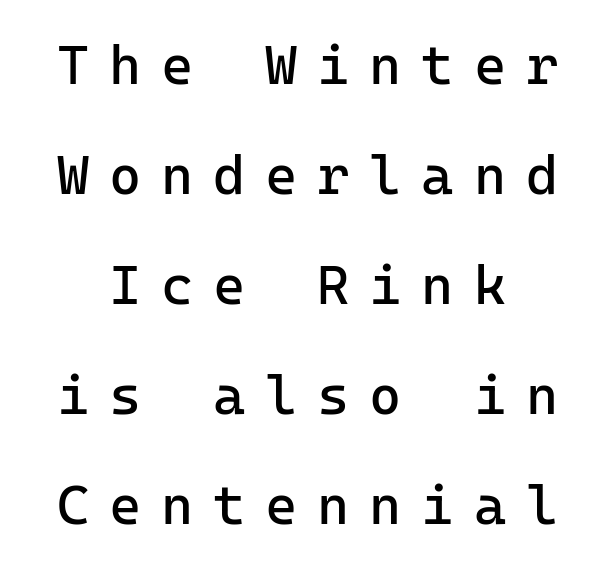
The image shows 55 px regular-weight sans-serif type, upright, monospaced; set loose line spacing (2.0x), unusually wide letter spacing (+0.36 em), not underlined; low stroke contrast and a medium x-height.
